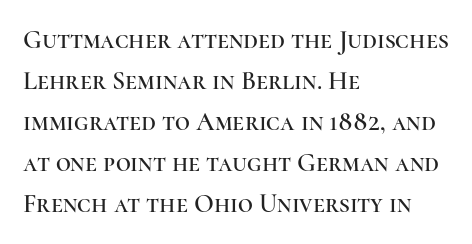
The image shows 26 px text type, upright; set left-aligned, normal line spacing (1.58x), normal letter spacing, not underlined.
